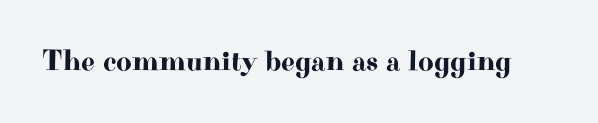
The image shows 30 px wide serif type, upright; set normal letter spacing, not underlined; high stroke contrast and a small x-height.
